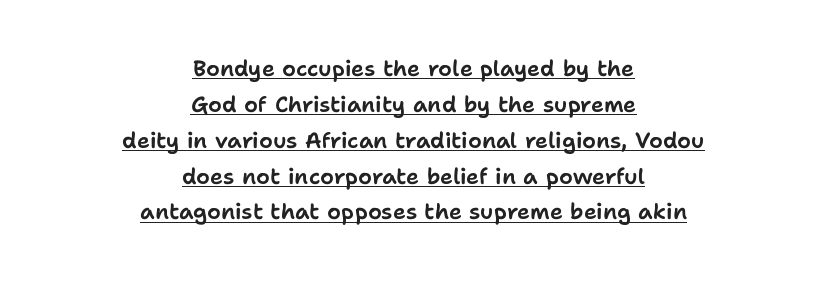
{"italic": "no", "underline": "yes", "align": "center", "line_spacing": "normal", "line_spacing_ratio": 1.63, "letter_spacing": "normal", "letter_spacing_em": 0.0, "glyph_px": 22}
